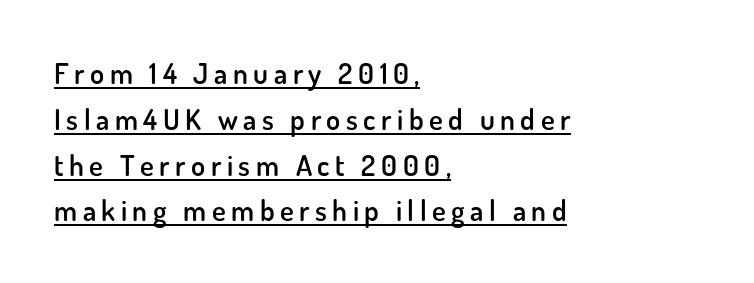
Summary of weight: moderately heavy, a semibold. Serif or sans? Sans — the stroke terminals are bare. A continuous stroke trails under the words, as in a hyperlink. The lettering holds an erect, upright posture throughout.
